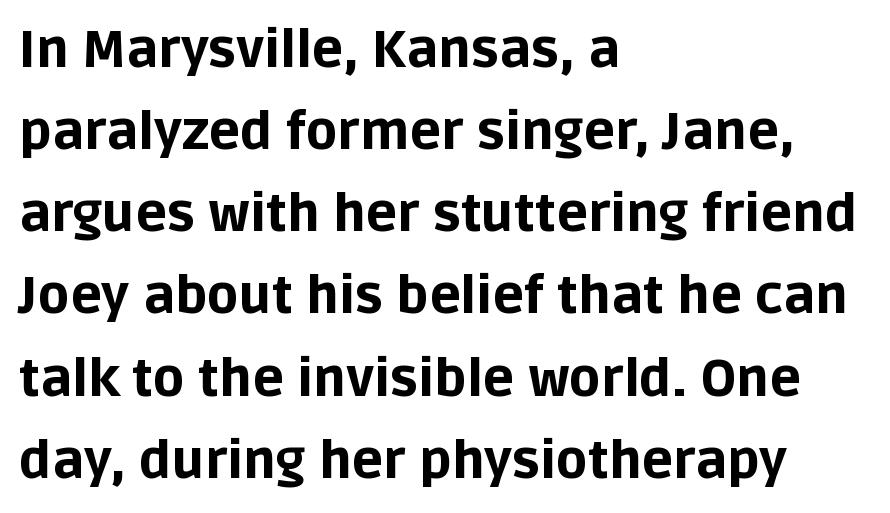
The image shows 52 px bold sans-serif type, upright; set left-aligned, normal line spacing (1.58x), normal letter spacing, not underlined; low stroke contrast and a large x-height.
